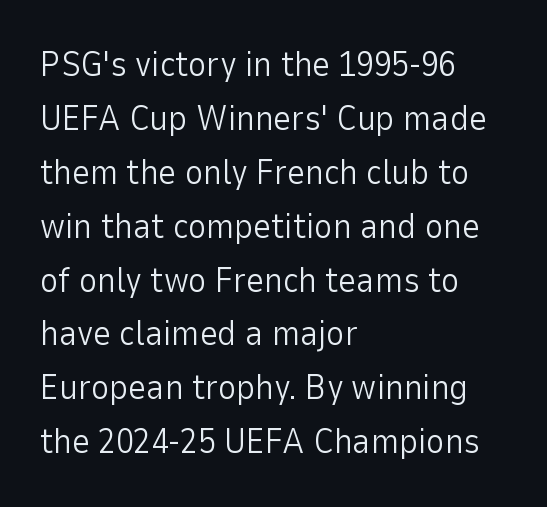
Q: Is the text bold? A: No.
Q: Is the text italic (slanted)? A: No, it is upright.
Q: Is the typeface a serif or a sans-serif typeface? A: Sans-serif.
Q: Is the text underlined? A: No.
Q: How is the paragraph aligned? A: Left-aligned.
Q: Is the spacing between letters normal or unusually wide? A: Normal.
Q: Is the spacing between lines tight, normal or loose? A: Normal.
Q: Width (condensed, normal, or wide)? A: Normal.
Q: Stroke contrast? A: Low.
Q: x-height? A: Medium.
Q: Monospaced? A: No.
